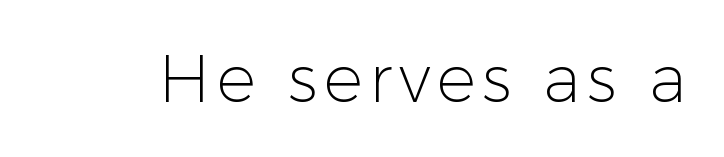
The image shows 66 px light sans-serif type, upright; set not underlined; low stroke contrast and a medium x-height.
